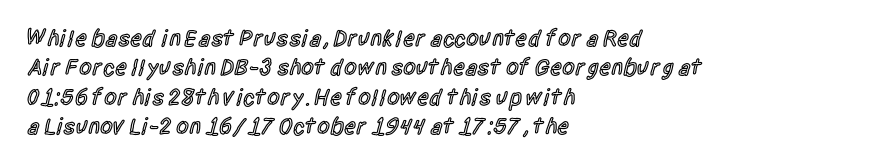
Q: Is the text bold? A: Semi-bold.
Q: Is the text italic (slanted)? A: Yes.
Q: Is the text underlined? A: No.
Q: How is the paragraph aligned? A: Left-aligned.
Q: Is the spacing between letters normal or unusually wide? A: Normal.
Q: Is the spacing between lines tight, normal or loose? A: Normal.
